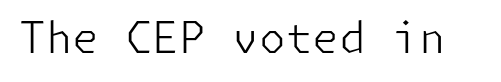
Unlike a traditional serif, this face leaves its strokes unadorned. Stems here are at most as thick as an everyday book face. You could call the tracking neutral — neither tight nor loose. The glyphs are unaccompanied by any horizontal stroke below them. Ascenders rise straight up at ninety degrees.
